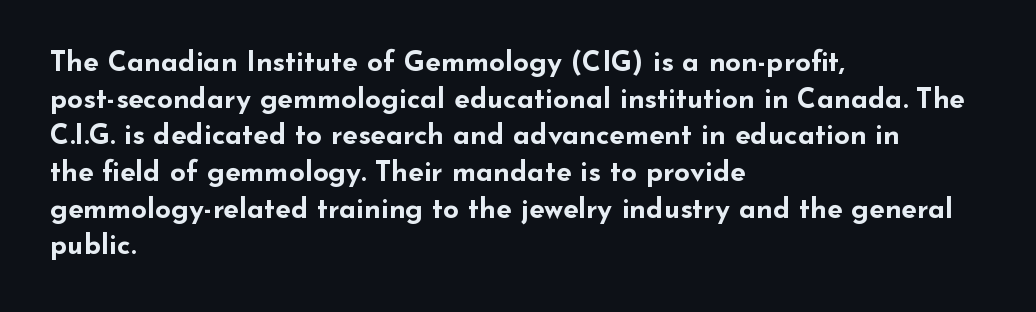
The image shows 28 px bold, wide sans-serif type, upright; set left-aligned, normal line spacing (1.31x), normal letter spacing, not underlined; low stroke contrast and a small x-height.
